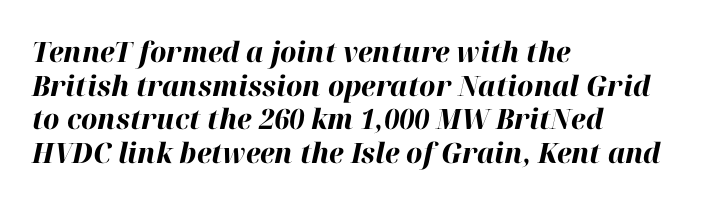
Q: Is the text bold? A: Yes.
Q: Is the text italic (slanted)? A: Yes, it leans right by about 12 degrees.
Q: Is the text underlined? A: No.
Q: How is the paragraph aligned? A: Left-aligned.
Q: Is the spacing between letters normal or unusually wide? A: Normal.
Q: Width (condensed, normal, or wide)? A: Normal.
Q: Stroke contrast? A: High.
Q: x-height? A: Medium.
Q: Monospaced? A: No.
